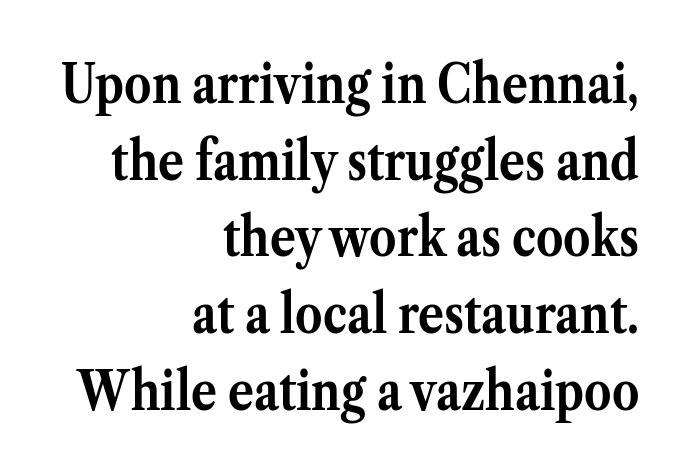
{"serif": "yes", "italic": "no", "bold": "yes", "weight": "semibold", "width": "normal", "stroke_contrast": "medium", "x_height": "medium", "monospaced": "no", "underline": "no", "align": "right", "line_spacing": "normal", "line_spacing_ratio": 1.42, "letter_spacing": "normal", "letter_spacing_em": 0.0, "glyph_px": 54}
